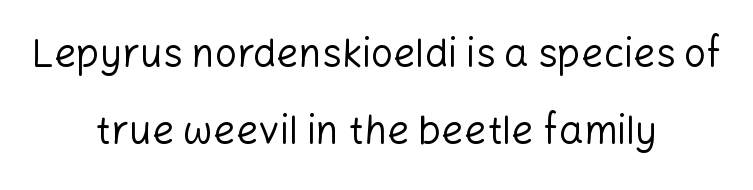
{"serif": "no", "italic": "no", "bold": "no", "weight": "regular", "width": "normal", "stroke_contrast": "low", "x_height": "medium", "monospaced": "no", "underline": "no", "align": "center", "line_spacing": "loose", "line_spacing_ratio": 1.97, "letter_spacing": "normal", "letter_spacing_em": 0.0, "glyph_px": 39}
